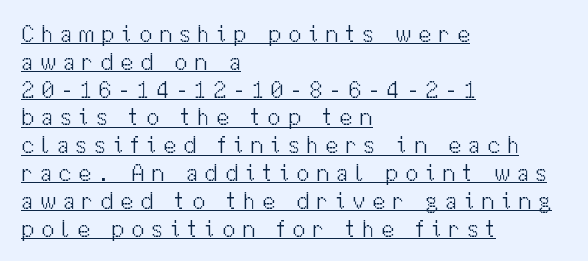
{"italic": "no", "bold": "no", "underline": "yes", "align": "left", "line_spacing_ratio": 1.21, "letter_spacing": "wide", "letter_spacing_em": 0.31, "glyph_px": 23}
